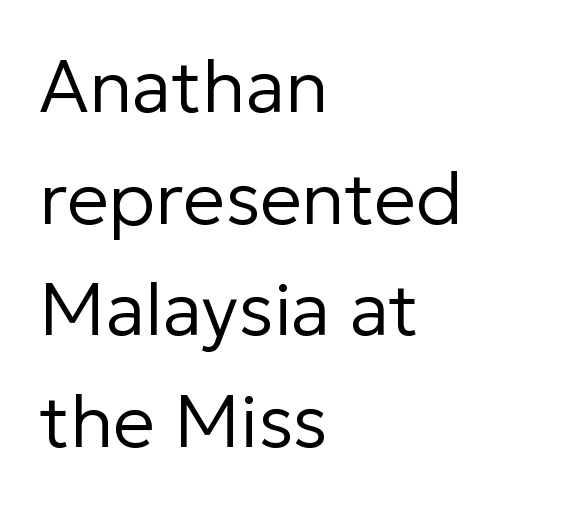
The passage shown is not underscored anywhere. Designer's note — italics off, roman on. These lines are rendered in a variable-pitch font. The tracking reads as untouched default to a designer's eye. I'd call this a sans setting — the letters go barefoot.
